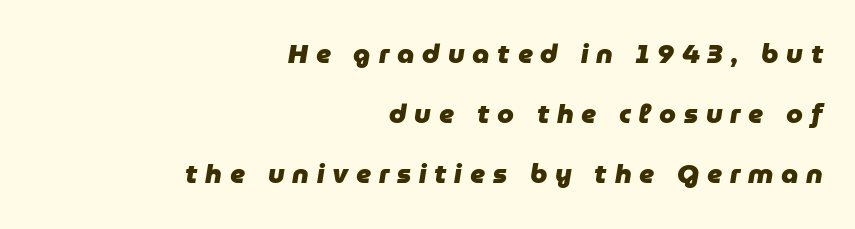
{"italic": "yes", "lean": "right", "slant_degrees": 9, "bold": "yes", "underline": "no", "align": "right", "line_spacing": "loose", "line_spacing_ratio": 2.23, "letter_spacing": "wide", "letter_spacing_em": 0.29, "glyph_px": 27}
